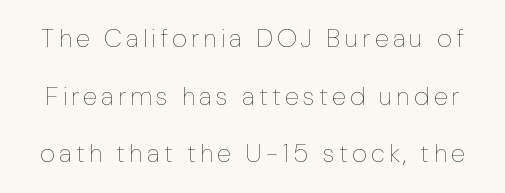
Q: Is the text bold? A: No.
Q: Is the text italic (slanted)? A: No, it is upright.
Q: Is the text underlined? A: No.
Q: Is the spacing between lines tight, normal or loose? A: Loose.
